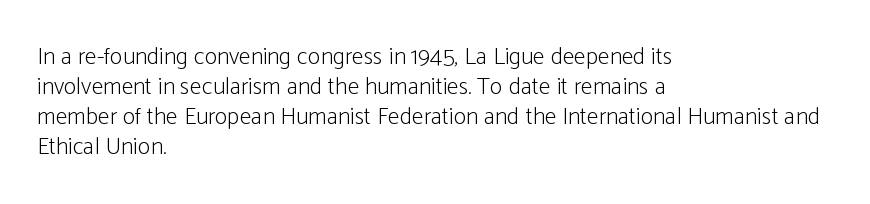
Q: Is the text bold? A: No.
Q: Is the text italic (slanted)? A: No, it is upright.
Q: Is the text underlined? A: No.
Q: How is the paragraph aligned? A: Left-aligned.
Q: Is the spacing between letters normal or unusually wide? A: Normal.
Q: Is the spacing between lines tight, normal or loose? A: Normal.
